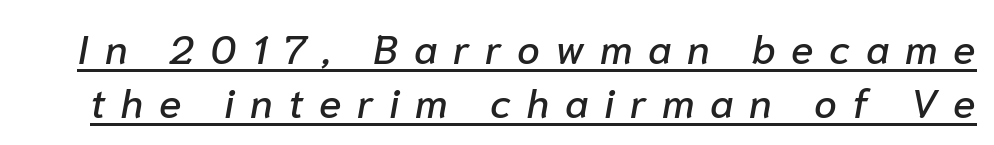
Character widths vary here, with narrow letters taking less room than wide ones. Characters follow at a spacing far wider than the type designer built in. This sample uses an oblique cut, with every glyph tilted off the vertical. What decoration does the sample have? An underline. Is there much room between lines? A standard amount, neither cramped nor airy.
